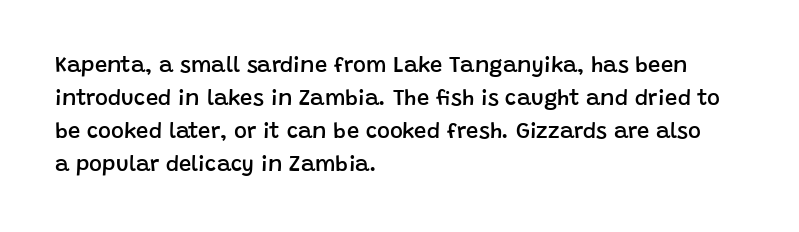
Q: Is the text bold? A: Semi-bold.
Q: Is the text italic (slanted)? A: No, it is upright.
Q: Is the text underlined? A: No.
Q: How is the paragraph aligned? A: Left-aligned.
Q: Is the spacing between letters normal or unusually wide? A: Normal.
Q: Is the spacing between lines tight, normal or loose? A: Normal.
